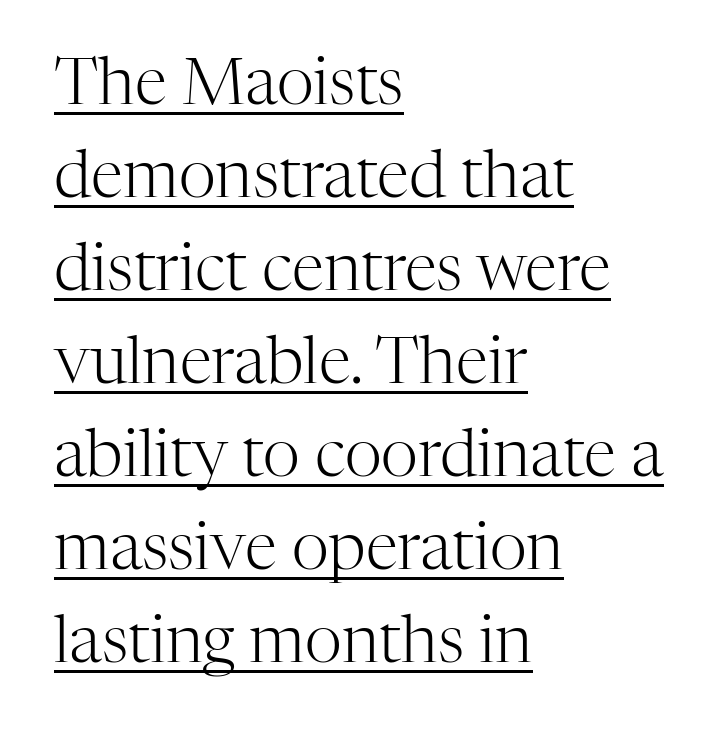
{"serif": "yes", "italic": "no", "bold": "no", "weight": "light", "width": "normal", "stroke_contrast": "high", "x_height": "medium", "monospaced": "no", "underline": "yes", "align": "left", "line_spacing": "normal", "line_spacing_ratio": 1.43, "letter_spacing": "normal", "letter_spacing_em": 0.0, "glyph_px": 65}
